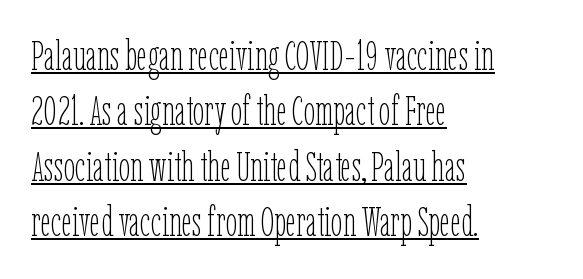
Q: Is the text bold? A: No.
Q: Is the text italic (slanted)? A: No, it is upright.
Q: Is the text underlined? A: Yes.
Q: How is the paragraph aligned? A: Left-aligned.
Q: Is the spacing between letters normal or unusually wide? A: Normal.
Q: Is the spacing between lines tight, normal or loose? A: Normal.
Q: Width (condensed, normal, or wide)? A: Condensed.
Q: Stroke contrast? A: Low.
Q: x-height? A: Medium.
Q: Monospaced? A: No.
